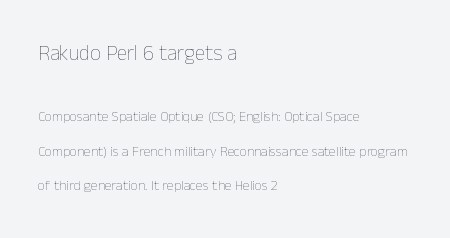
{"italic": "no", "bold": "no", "underline": "no", "align": "left", "line_spacing": "loose", "line_spacing_ratio": 2.45, "letter_spacing": "normal", "letter_spacing_em": 0.0, "larger_block": "first", "size_ratio": 1.5, "glyph_px": 21}
